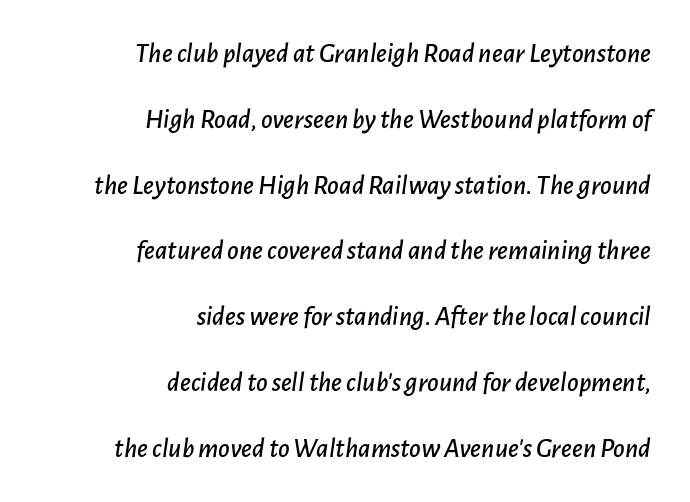
Quick note: interline space is abundant. You could call the tracking neutral — neither tight nor loose. Quick note: italic. The compositor pushed each line to the right boundary. Each letter keeps its own natural width here, so spacing adapts to shape. The string is rendered with underlining switched off.
